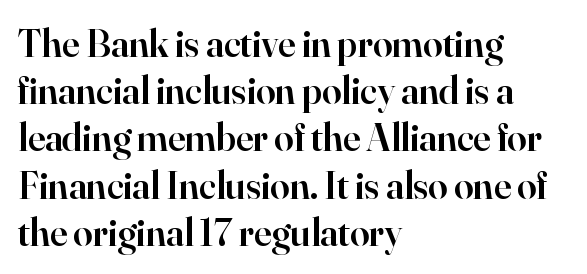
{"serif": "yes", "italic": "no", "bold": "semi", "weight": "semibold", "width": "normal", "stroke_contrast": "high", "x_height": "small", "monospaced": "no", "underline": "no", "align": "left", "line_spacing_ratio": 1.21, "letter_spacing": "normal", "letter_spacing_em": 0.0, "glyph_px": 39}
